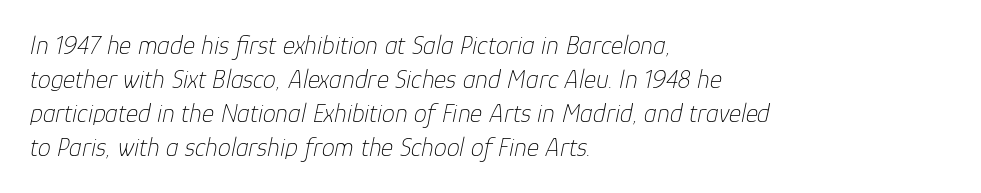
Q: Is the text bold? A: No.
Q: Is the text italic (slanted)? A: Yes, it leans right by about 12 degrees.
Q: Is the text underlined? A: No.
Q: How is the paragraph aligned? A: Left-aligned.
Q: Is the spacing between letters normal or unusually wide? A: Normal.
Q: Is the spacing between lines tight, normal or loose? A: Normal.
